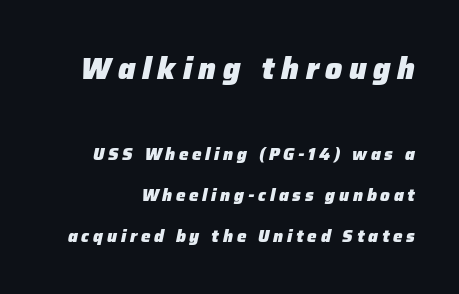
Q: Is the text bold? A: Yes.
Q: Is the text italic (slanted)? A: Yes, it leans right by about 12 degrees.
Q: Is the text underlined? A: No.
Q: Is the spacing between letters normal or unusually wide? A: Unusually wide.
Q: Is the spacing between lines tight, normal or loose? A: Loose.
Q: Which block of text is set in a larger size, the first (top) or the second (bottom)? A: The first (top) one.
Q: Width (condensed, normal, or wide)? A: Normal.
Q: Stroke contrast? A: Low.
Q: x-height? A: Medium.
Q: Monospaced? A: No.
